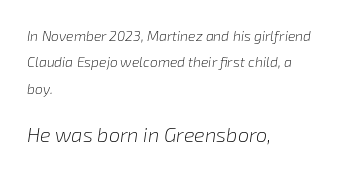
The image shows 20 px text type, italic (leaning right); set left-aligned, line spacing 1.88x, normal letter spacing, not underlined; the second (bottom) block is 1.43x larger.
